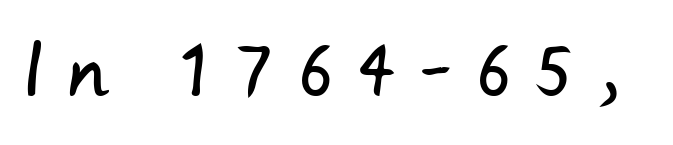
{"serif": "no", "width": "normal", "stroke_contrast": "low", "x_height": "small", "monospaced": "no", "underline": "no", "letter_spacing": "wide", "letter_spacing_em": 0.38, "glyph_px": 67}
